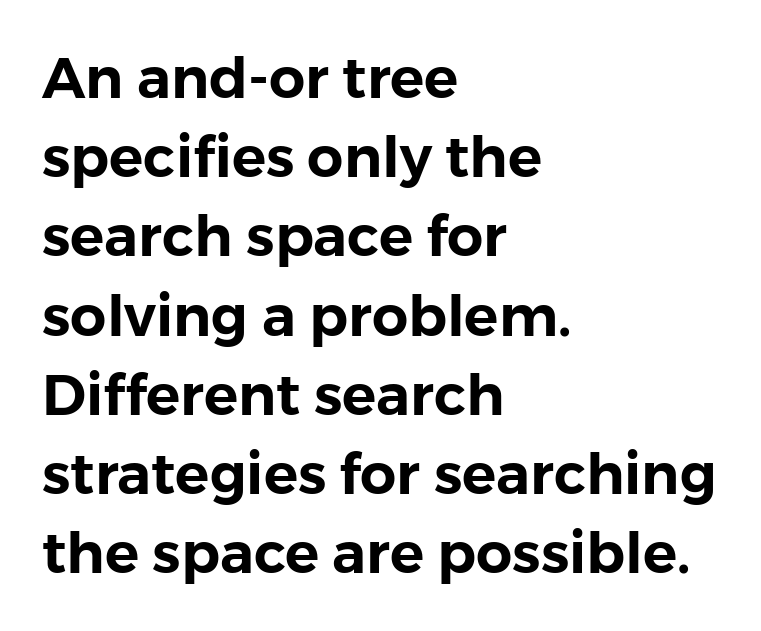
The lines in this sample share a left origin and differ only in where they stop. The designer left line spacing at the default. Decoration check: the copy has no underline. The typography opts for an upright posture over an oblique one.
